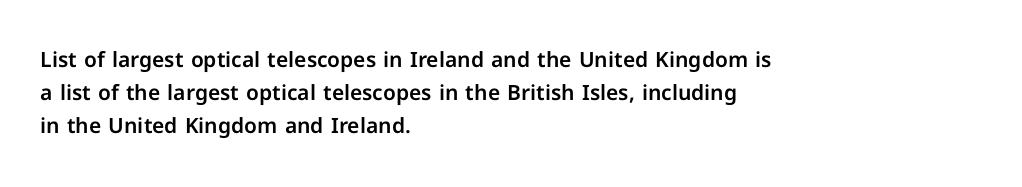
{"italic": "no", "underline": "no", "align": "left", "line_spacing": "normal", "line_spacing_ratio": 1.58, "letter_spacing": "normal", "letter_spacing_em": 0.0, "glyph_px": 21}
